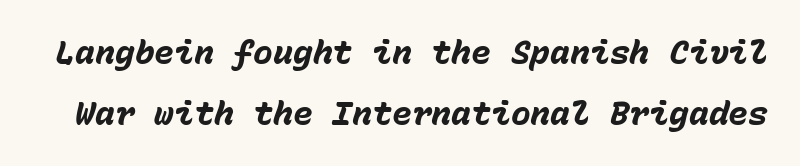
Q: Is the text bold? A: Yes.
Q: Is the text italic (slanted)? A: Yes, it leans right by about 15 degrees.
Q: Is the text underlined? A: No.
Q: Is the spacing between letters normal or unusually wide? A: Normal.
Q: Width (condensed, normal, or wide)? A: Normal.
Q: Stroke contrast? A: Low.
Q: x-height? A: Medium.
Q: Monospaced? A: Yes.
